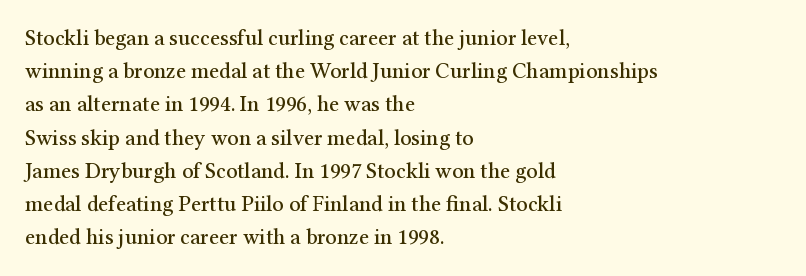
{"italic": "no", "underline": "no", "align": "left", "line_spacing": "normal", "line_spacing_ratio": 1.51, "letter_spacing": "normal", "letter_spacing_em": 0.0, "glyph_px": 22}
